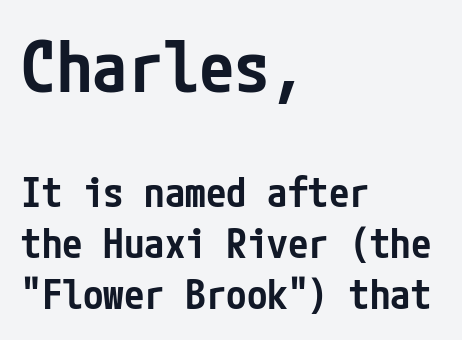
Q: Is the text bold? A: Semi-bold.
Q: Is the text italic (slanted)? A: No, it is upright.
Q: Is the typeface a serif or a sans-serif typeface? A: Sans-serif.
Q: Is the text underlined? A: No.
Q: How is the paragraph aligned? A: Left-aligned.
Q: Is the spacing between letters normal or unusually wide? A: Normal.
Q: Which block of text is set in a larger size, the first (top) or the second (bottom)? A: The first (top) one.
Q: Width (condensed, normal, or wide)? A: Condensed.
Q: Stroke contrast? A: Low.
Q: x-height? A: Medium.
